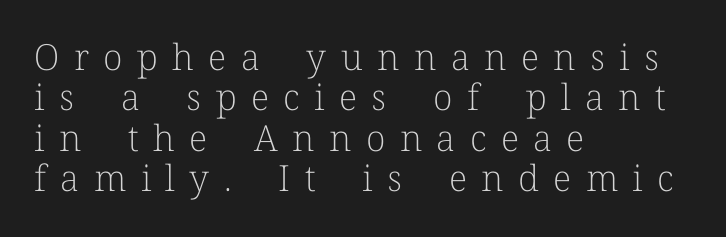
No extra ink here — the face is not bold. Think of a printed novel: that variable character pitch is what you see here. The space beneath each line is pristine and unruled. Layout note: lines flush left. Compared with typical paragraphs, the rows here are closer together. Display-style spreading of the glyphs; the letterfit is very open.
